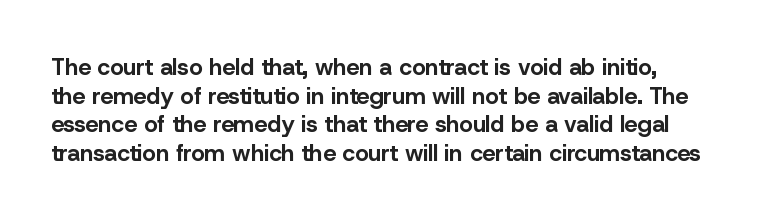
In CSS terms this would be text-align: left. On the weight axis this lands at bold, roughly 700. No word sits above an underline. Regarding leading, the lines here are spaced in the standard way. Quick note: not italic, upright. Glyph-to-glyph distance matches everyday printed text.
